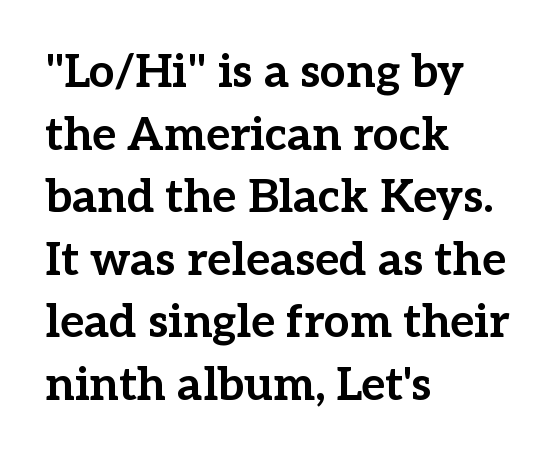
The image shows 46 px bold serif type, upright; set left-aligned, normal line spacing (1.36x), normal letter spacing, not underlined; low stroke contrast and a medium x-height.
